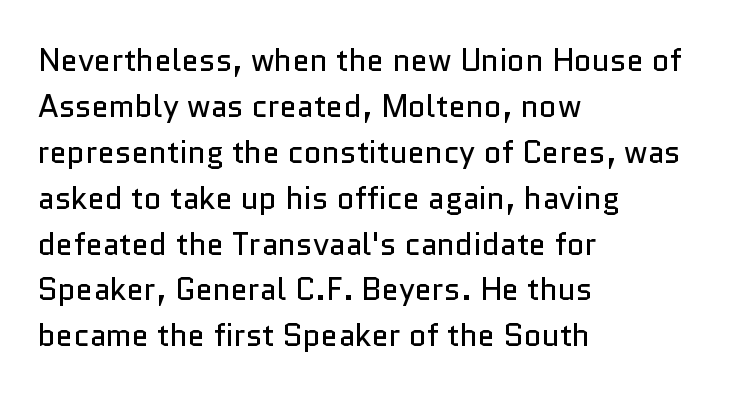
{"serif": "no", "italic": "no", "bold": "no", "weight": "regular", "width": "normal", "stroke_contrast": "low", "x_height": "medium", "monospaced": "no", "underline": "no", "align": "left", "line_spacing": "normal", "line_spacing_ratio": 1.48, "letter_spacing": "normal", "letter_spacing_em": 0.0, "glyph_px": 31}
